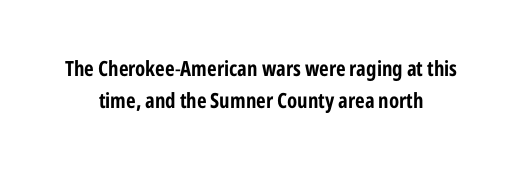
The image shows 21 px text type, upright; set centered, normal line spacing (1.54x), normal letter spacing, not underlined.
